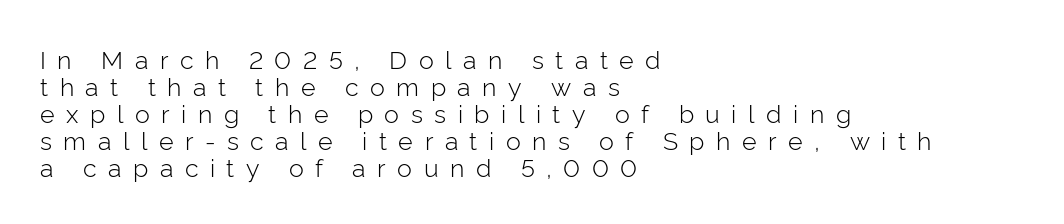
Each new line begins almost immediately beneath the previous one. Glyph-to-glyph distance is far greater than everyday printed text. Stroke thickness stays within the range of a standard reading face or lighter. Style check: upright.
